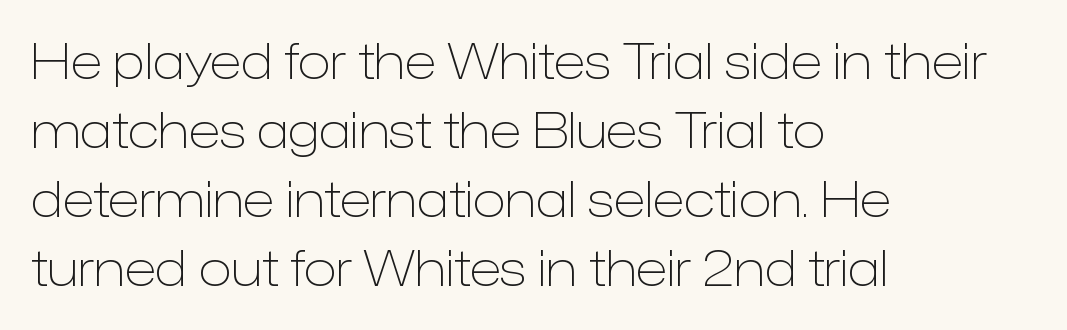
Q: Is the text bold? A: No.
Q: Is the text italic (slanted)? A: No, it is upright.
Q: Is the typeface a serif or a sans-serif typeface? A: Sans-serif.
Q: Is the text underlined? A: No.
Q: How is the paragraph aligned? A: Left-aligned.
Q: Is the spacing between letters normal or unusually wide? A: Normal.
Q: Is the spacing between lines tight, normal or loose? A: Normal.
Q: Width (condensed, normal, or wide)? A: Normal.
Q: Stroke contrast? A: Low.
Q: x-height? A: Medium.
Q: Monospaced? A: No.
